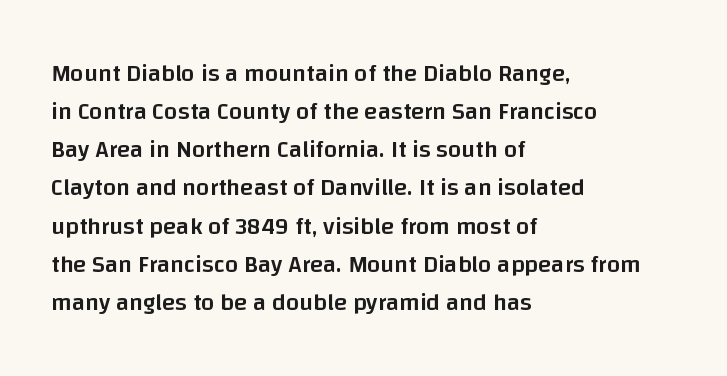
The image shows 24 px text type, upright; set left-aligned, normal line spacing (1.59x), normal letter spacing, not underlined.
